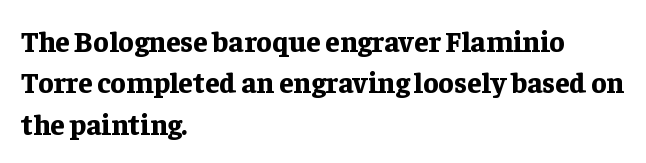
The image shows 29 px bold serif type, upright; set left-aligned, normal line spacing (1.43x), normal letter spacing, not underlined; low stroke contrast and a medium x-height.
